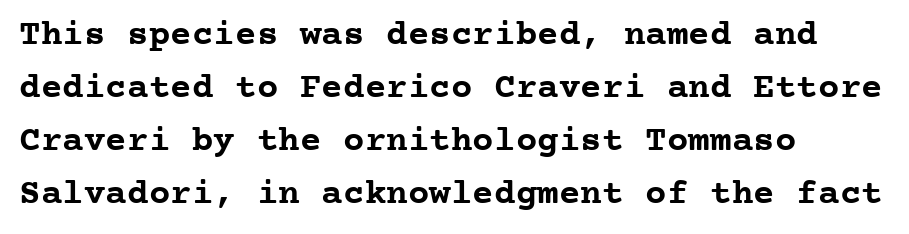
Q: Is the text bold? A: Yes.
Q: Is the text italic (slanted)? A: No, it is upright.
Q: Is the typeface a serif or a sans-serif typeface? A: Serif.
Q: Is the text underlined? A: No.
Q: How is the paragraph aligned? A: Left-aligned.
Q: Is the spacing between letters normal or unusually wide? A: Normal.
Q: Is the spacing between lines tight, normal or loose? A: Normal.
Q: Width (condensed, normal, or wide)? A: Normal.
Q: Stroke contrast? A: Low.
Q: x-height? A: Medium.
Q: Monospaced? A: Yes.
